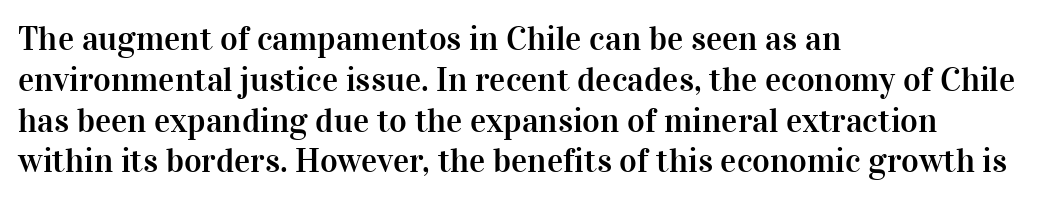
Q: Is the text italic (slanted)? A: No, it is upright.
Q: Is the typeface a serif or a sans-serif typeface? A: Serif.
Q: Is the text underlined? A: No.
Q: How is the paragraph aligned? A: Left-aligned.
Q: Is the spacing between letters normal or unusually wide? A: Normal.
Q: Width (condensed, normal, or wide)? A: Normal.
Q: Stroke contrast? A: High.
Q: x-height? A: Medium.
Q: Monospaced? A: No.
